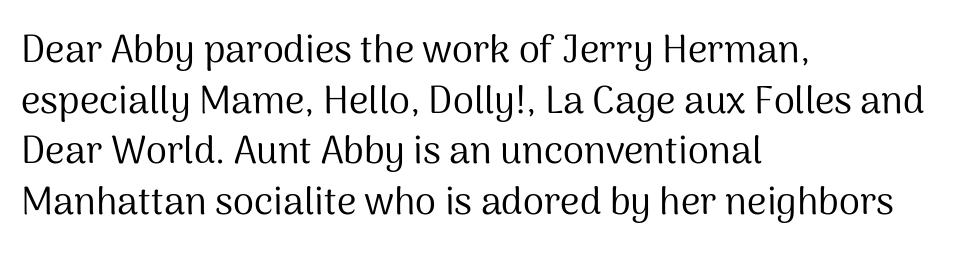
{"serif": "no", "italic": "no", "bold": "no", "weight": "regular", "width": "normal", "stroke_contrast": "medium", "x_height": "medium", "monospaced": "no", "underline": "no", "align": "left", "line_spacing": "normal", "line_spacing_ratio": 1.33, "letter_spacing": "normal", "letter_spacing_em": 0.0, "glyph_px": 38}
